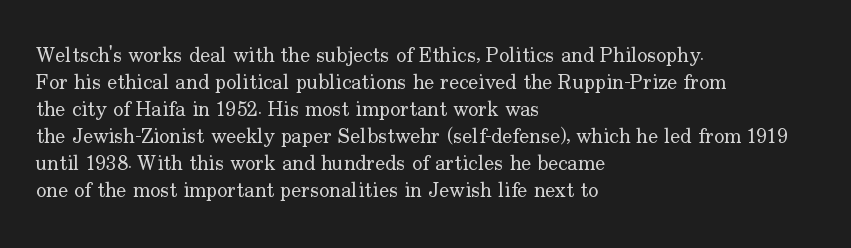
Q: Is the text bold? A: No.
Q: Is the text italic (slanted)? A: No, it is upright.
Q: Is the text underlined? A: No.
Q: How is the paragraph aligned? A: Left-aligned.
Q: Is the spacing between letters normal or unusually wide? A: Normal.
Q: Is the spacing between lines tight, normal or loose? A: Normal.
